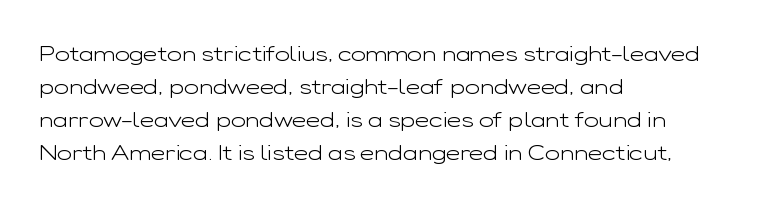
The image shows 22 px text type, upright; set left-aligned, normal line spacing (1.5x), normal letter spacing, not underlined.
